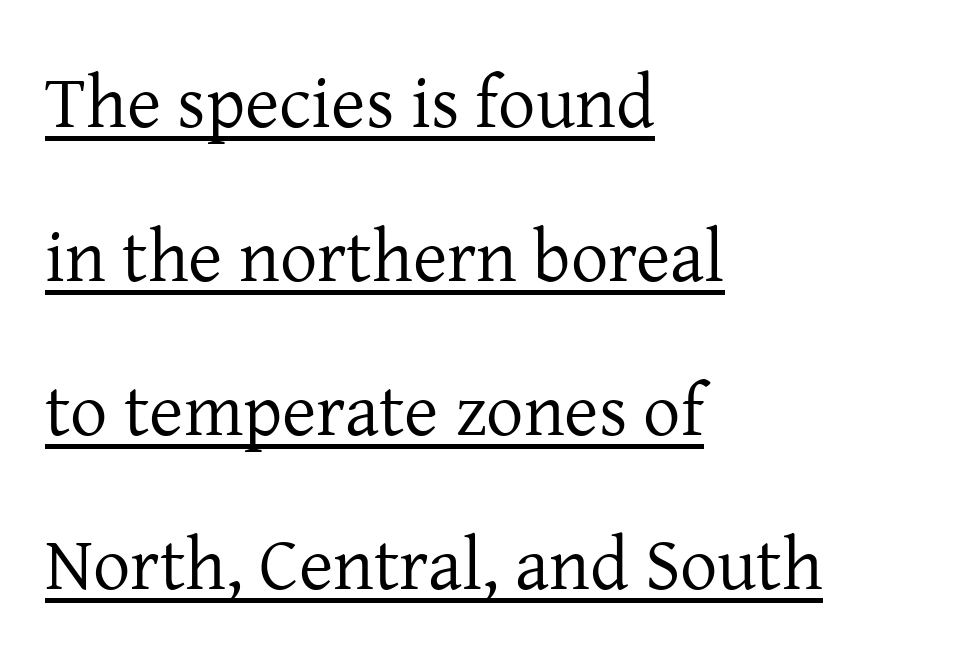
The image shows 74 px regular-weight serif type, upright; set left-aligned, loose line spacing (2.08x), normal letter spacing, underlined; low stroke contrast and a medium x-height.
